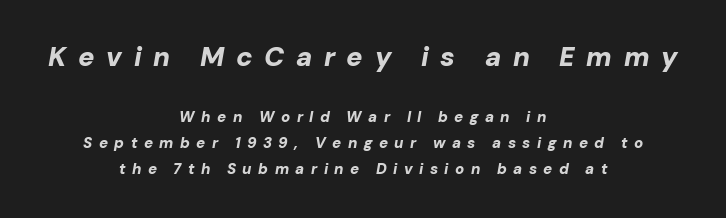
The image shows 27 px bold type, italic (leaning right); set centered, line spacing 1.72x, unusually wide letter spacing (+0.43 em), not underlined; the first (top) block is 1.8x larger.
